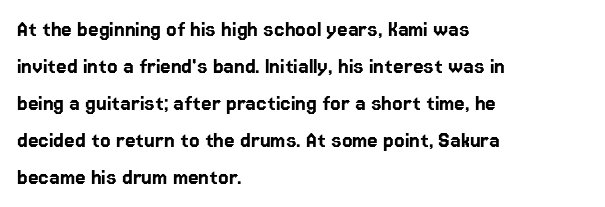
Q: Is the text italic (slanted)? A: No, it is upright.
Q: Is the text underlined? A: No.
Q: How is the paragraph aligned? A: Left-aligned.
Q: Is the spacing between letters normal or unusually wide? A: Normal.
Q: Is the spacing between lines tight, normal or loose? A: Normal.
